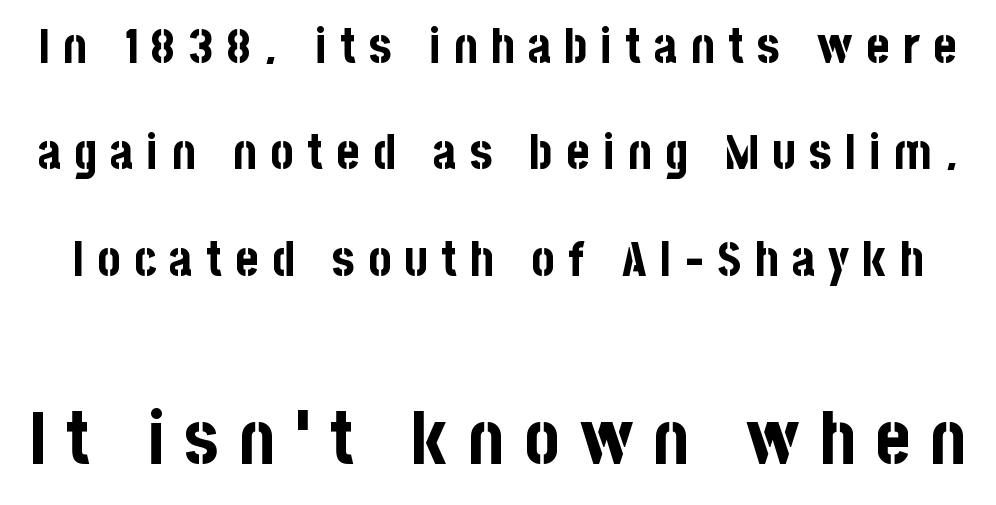
Q: Is the text bold? A: Yes.
Q: Is the text italic (slanted)? A: No, it is upright.
Q: Is the typeface a serif or a sans-serif typeface? A: Sans-serif.
Q: Is the text underlined? A: No.
Q: Is the spacing between letters normal or unusually wide? A: Unusually wide.
Q: Is the spacing between lines tight, normal or loose? A: Loose.
Q: Which block of text is set in a larger size, the first (top) or the second (bottom)? A: The second (bottom) one.
Q: Width (condensed, normal, or wide)? A: Condensed.
Q: Stroke contrast? A: Low.
Q: x-height? A: Large.
Q: Monospaced? A: No.
